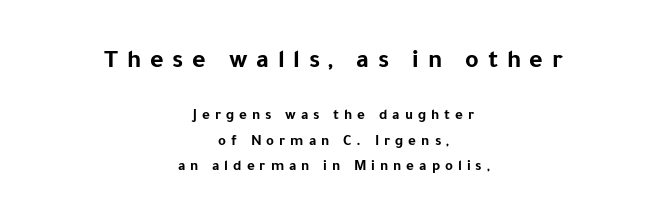
Q: Is the text bold? A: Yes.
Q: Is the text italic (slanted)? A: No, it is upright.
Q: Is the text underlined? A: No.
Q: How is the paragraph aligned? A: Centered.
Q: Is the spacing between letters normal or unusually wide? A: Unusually wide.
Q: Is the spacing between lines tight, normal or loose? A: Normal.
Q: Which block of text is set in a larger size, the first (top) or the second (bottom)? A: The first (top) one.
